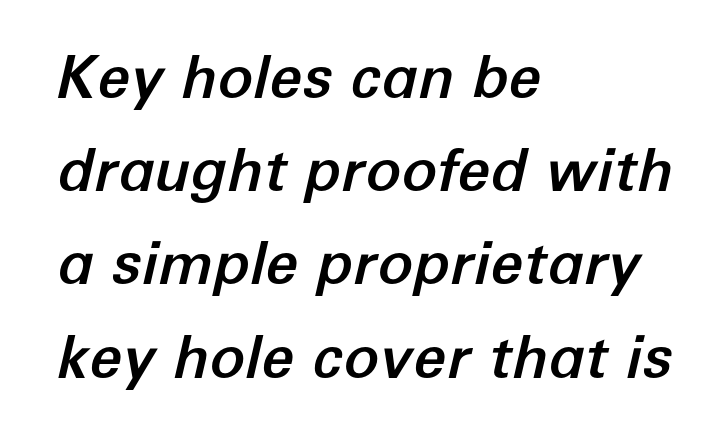
The image shows 59 px text type, italic (leaning right); set left-aligned, normal line spacing (1.58x), normal letter spacing, not underlined; low stroke contrast and a medium x-height.
